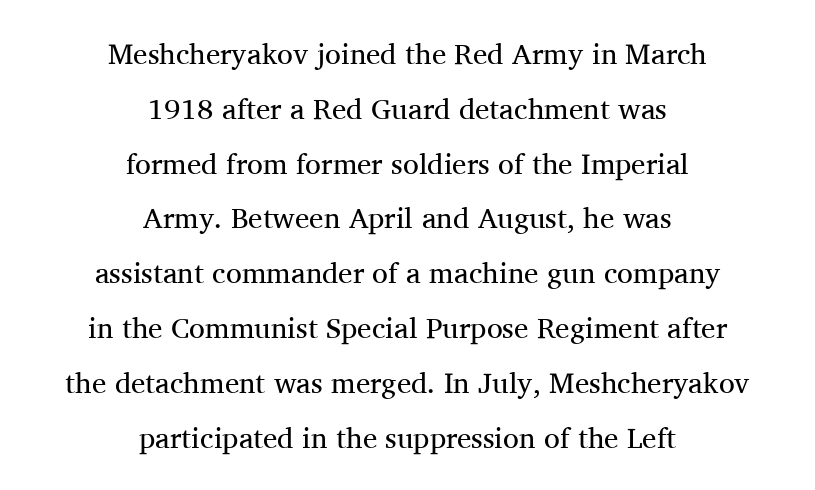
The image shows 29 px regular-weight serif type, upright; set centered, line spacing 1.89x, normal letter spacing, not underlined; medium stroke contrast and a medium x-height.
